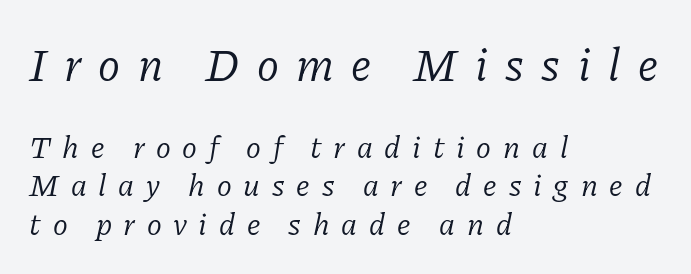
Q: Is the text bold? A: No.
Q: Is the text italic (slanted)? A: Yes, it leans right by about 11 degrees.
Q: Is the typeface a serif or a sans-serif typeface? A: Serif.
Q: Is the text underlined? A: No.
Q: How is the paragraph aligned? A: Left-aligned.
Q: Is the spacing between letters normal or unusually wide? A: Unusually wide.
Q: Which block of text is set in a larger size, the first (top) or the second (bottom)? A: The first (top) one.
Q: Width (condensed, normal, or wide)? A: Normal.
Q: Stroke contrast? A: Low.
Q: x-height? A: Medium.
Q: Monospaced? A: No.
